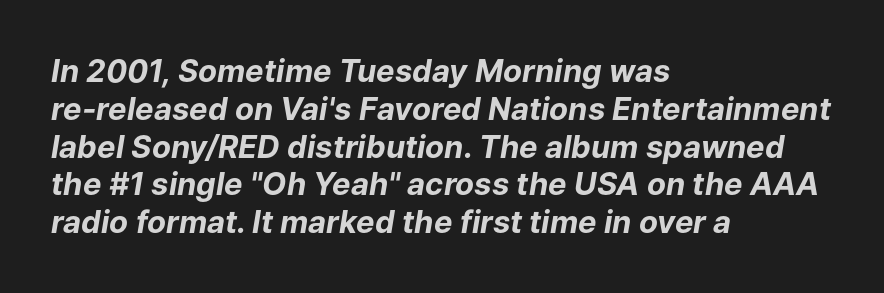
Students, this is bold: see how much ink each stroke carries. The passage shown is typed in a proportional face where columns would drift. Every row of glyphs begins at an identical x-position on the left. The gaps between neighbouring characters are ordinary and unremarkable. The lettering tilts uniformly, giving the passage an italic look.
